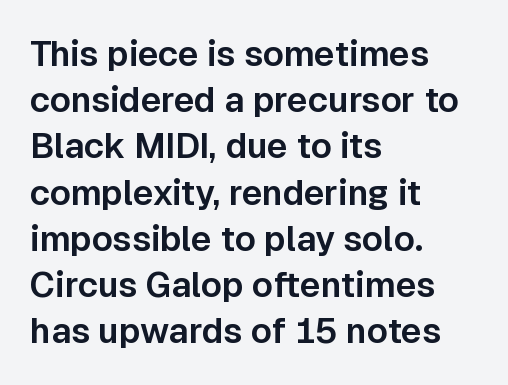
Q: Is the text italic (slanted)? A: No, it is upright.
Q: Is the typeface a serif or a sans-serif typeface? A: Sans-serif.
Q: Is the text underlined? A: No.
Q: How is the paragraph aligned? A: Left-aligned.
Q: Is the spacing between letters normal or unusually wide? A: Normal.
Q: Is the spacing between lines tight, normal or loose? A: Normal.
Q: Width (condensed, normal, or wide)? A: Normal.
Q: Stroke contrast? A: Low.
Q: x-height? A: Medium.
Q: Monospaced? A: No.
